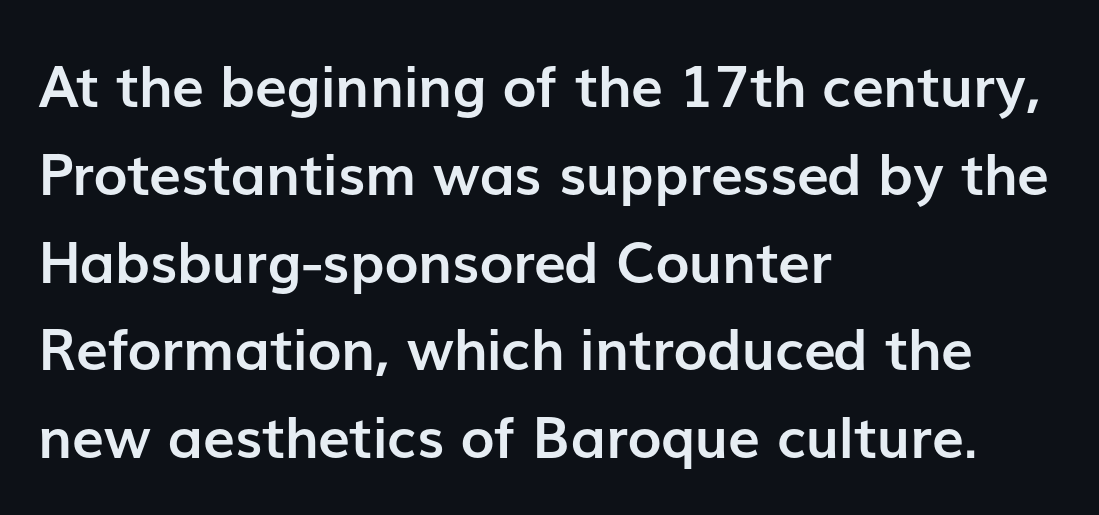
The image shows 57 px semibold sans-serif type, upright; set left-aligned, normal line spacing (1.54x), normal letter spacing, not underlined; low stroke contrast and a medium x-height.
